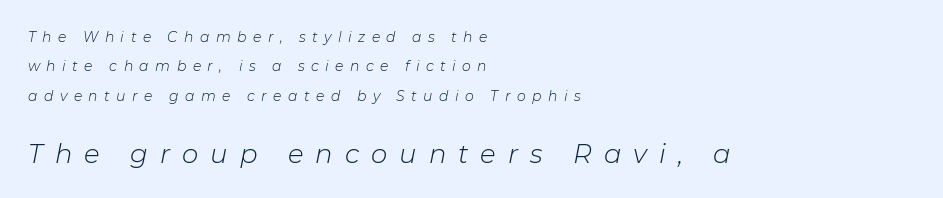
The image shows 26 px text type, italic (leaning right); set left-aligned, loose line spacing (2.09x), unusually wide letter spacing (+0.46 em), not underlined; the second (bottom) block is 1.86x larger.
